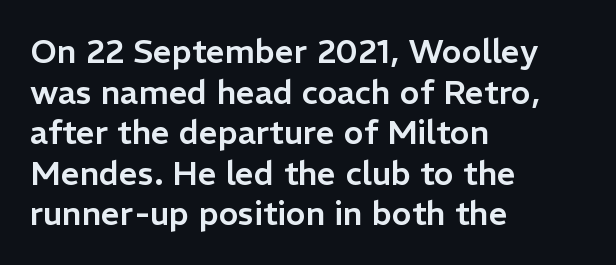
The image shows 33 px sans-serif type, upright; set left-aligned, line spacing 1.23x, normal letter spacing, not underlined; low stroke contrast and a medium x-height.
